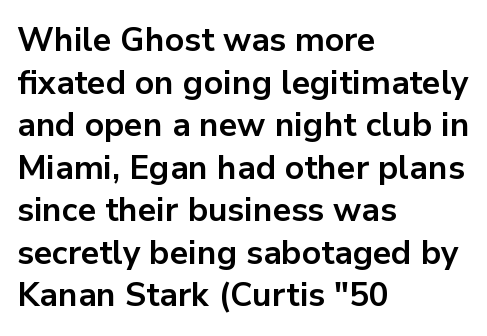
The image shows 33 px bold sans-serif type, upright; set left-aligned, normal line spacing (1.29x), normal letter spacing, not underlined; low stroke contrast and a medium x-height.
